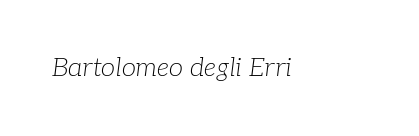
The image shows 26 px text type, italic (leaning right); set normal letter spacing, not underlined.
